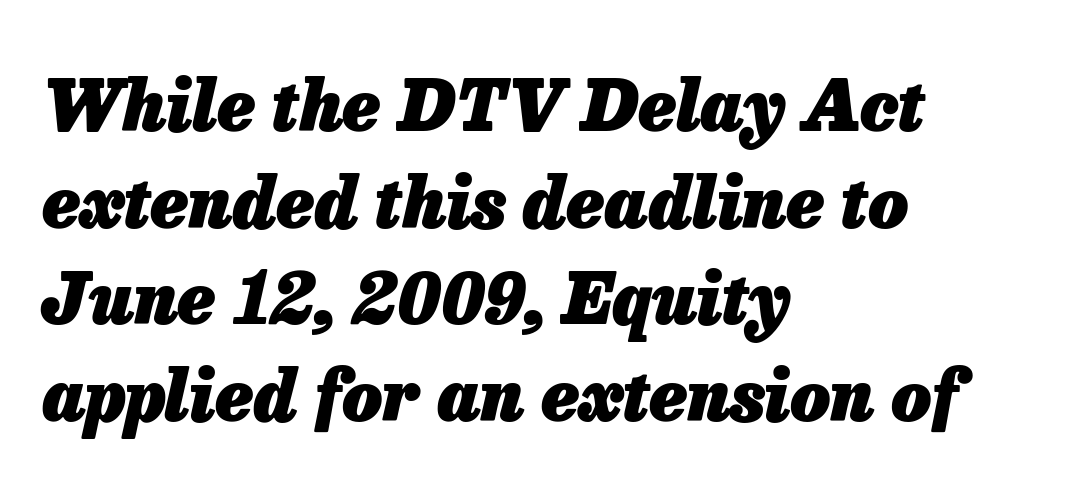
The image shows 70 px heavy type, italic (leaning right); set left-aligned, normal line spacing (1.38x), normal letter spacing, not underlined; low stroke contrast and a medium x-height.
